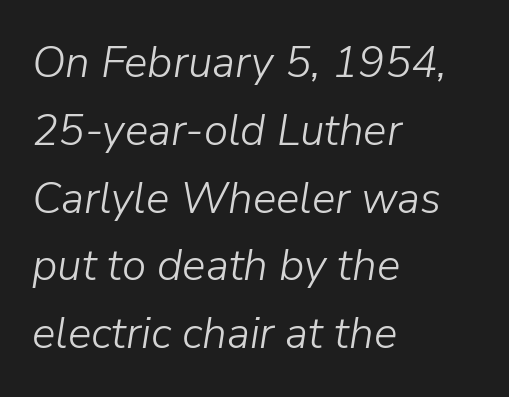
The image shows 44 px light type, italic (leaning right); set left-aligned, normal line spacing (1.54x), normal letter spacing, not underlined; low stroke contrast and a medium x-height.
